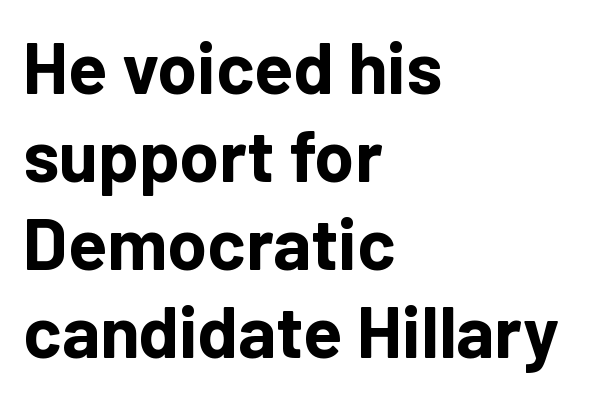
The image shows 72 px bold sans-serif type, upright; set left-aligned, line spacing 1.22x, normal letter spacing, not underlined; low stroke contrast and a medium x-height.
